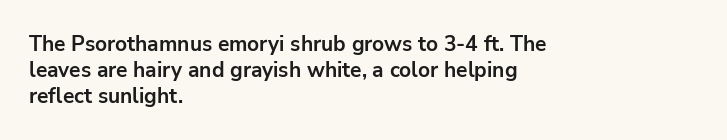
The image shows 21 px bold type, upright; set left-aligned, line spacing 1.23x, normal letter spacing, not underlined.
